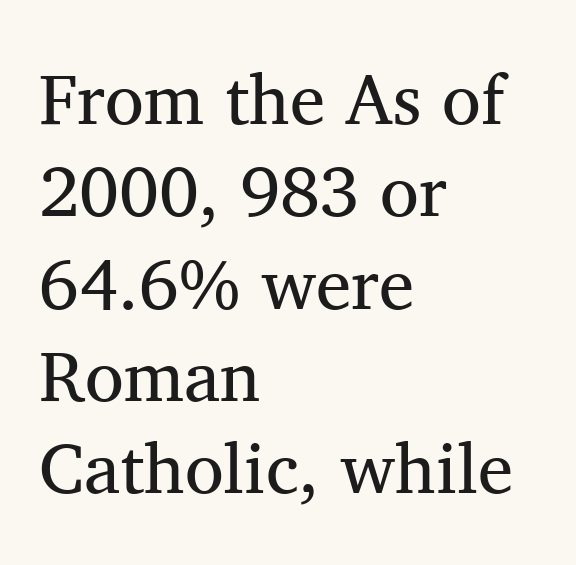
Unlike italic type, these characters show no tilt at all. What kind of face is this? One with serifs. Regarding leading, the lines here are spaced in the standard way. Weight: regular or lighter. Typeset ragged right — the left edge is the straight one.
